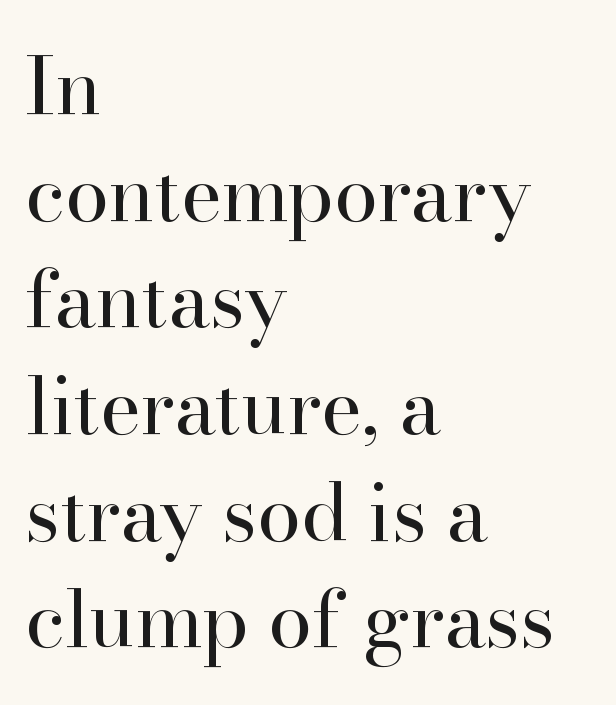
{"serif": "yes", "italic": "no", "bold": "no", "weight": "regular", "width": "normal", "stroke_contrast": "high", "x_height": "small", "monospaced": "no", "underline": "no", "align": "left", "line_spacing": "normal", "line_spacing_ratio": 1.35, "letter_spacing": "normal", "letter_spacing_em": 0.0, "glyph_px": 79}
